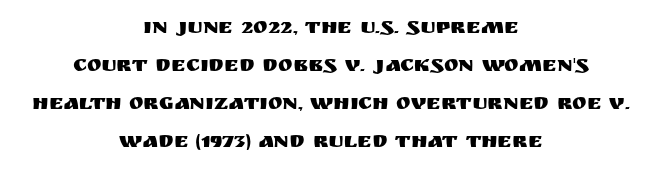
{"italic": "no", "underline": "no", "align": "center", "line_spacing_ratio": 1.72, "letter_spacing": "normal", "letter_spacing_em": 0.0, "glyph_px": 22}
